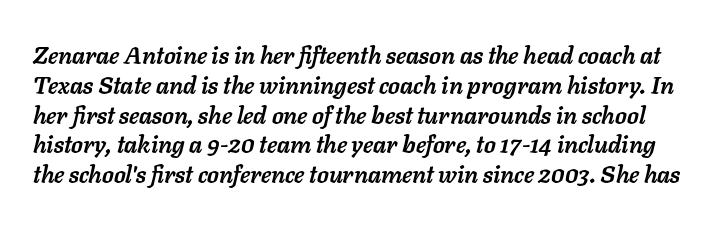
{"italic": "yes", "lean": "right", "slant_degrees": 11, "bold": "yes", "underline": "no", "line_spacing_ratio": 1.24, "letter_spacing": "normal", "letter_spacing_em": 0.0, "glyph_px": 24}
